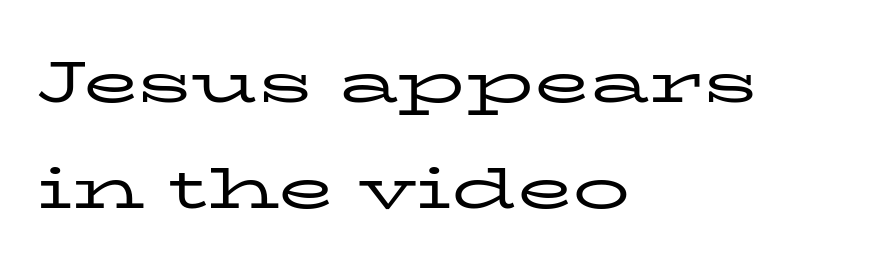
Descenders are the only things crossing below the line. Heft: none added — not bold. Does the type have serifs? Yes, each stem ends in a small foot. Here the designer chose a conventional face with non-uniform glyph widths. Casual observation: everything's shoved over to the left.
